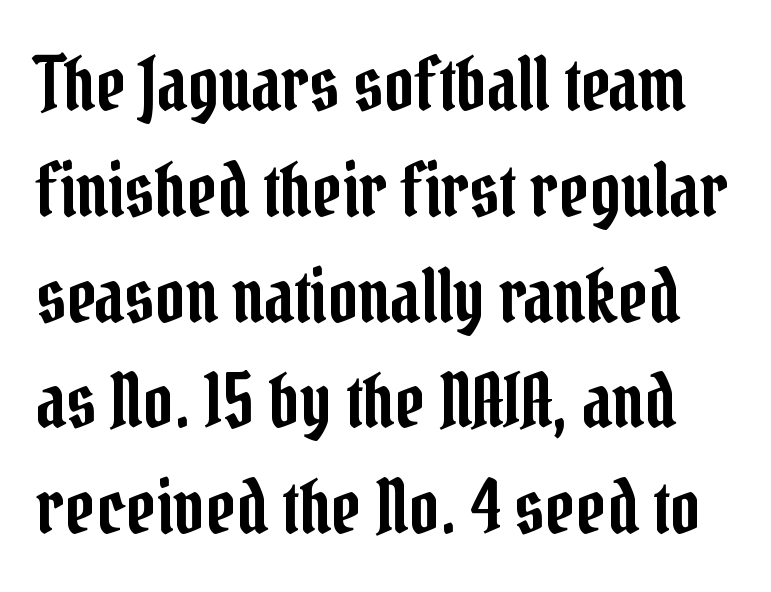
The image shows 74 px condensed serif type, upright; set normal line spacing (1.43x), normal letter spacing, not underlined; low stroke contrast and a medium x-height.
